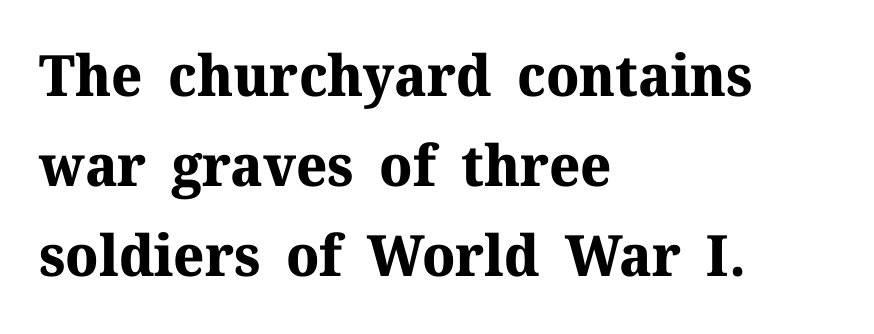
Which margin do the lines hug? The left one — the right edge is uneven. Unmarked baselines from the first word to the last. Each letter keeps its own natural width here, so spacing adapts to shape. This sample keeps an unexceptional amount of space between lines. These lines are composed in type with serifs.
